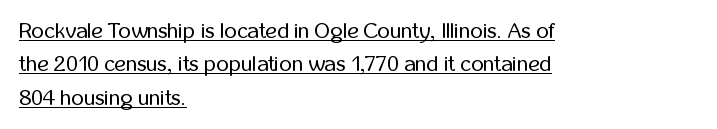
{"italic": "no", "bold": "no", "underline": "yes", "align": "left", "line_spacing": "normal", "line_spacing_ratio": 1.52, "letter_spacing": "normal", "letter_spacing_em": 0.0, "glyph_px": 22}
